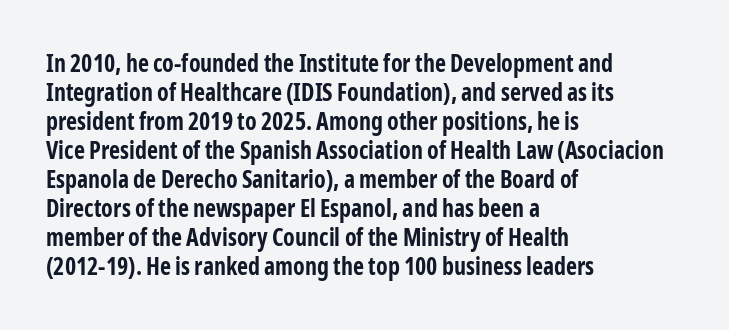
{"italic": "no", "bold": "yes", "underline": "no", "align": "left", "line_spacing_ratio": 1.21, "letter_spacing": "normal", "letter_spacing_em": 0.0, "glyph_px": 24}
